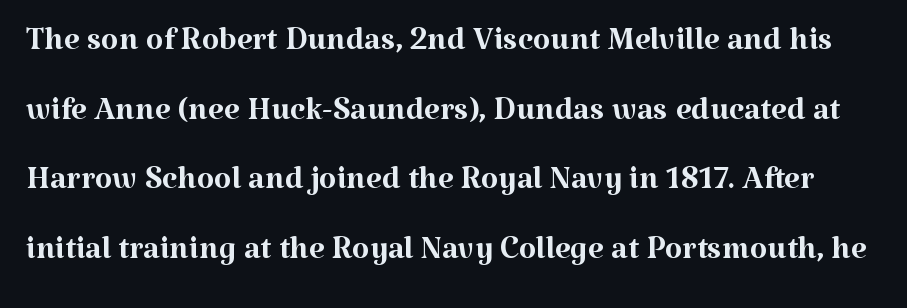
{"serif": "yes", "italic": "no", "bold": "no", "weight": "regular", "width": "normal", "stroke_contrast": "medium", "x_height": "medium", "monospaced": "no", "underline": "no", "line_spacing": "normal", "line_spacing_ratio": 1.55, "letter_spacing": "normal", "letter_spacing_em": 0.0, "glyph_px": 45}
